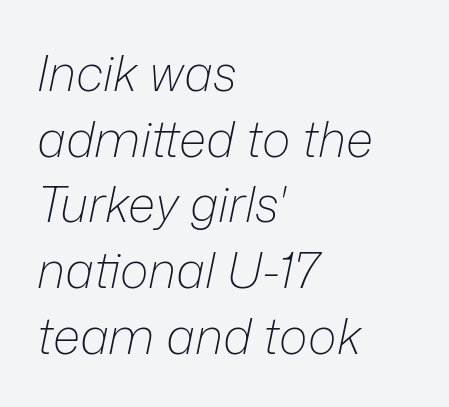
Weight: not bold — regular or lighter. Style check: oblique. Typeset ragged right — the left edge is the straight one. Descender tails drop into unmarked territory.
